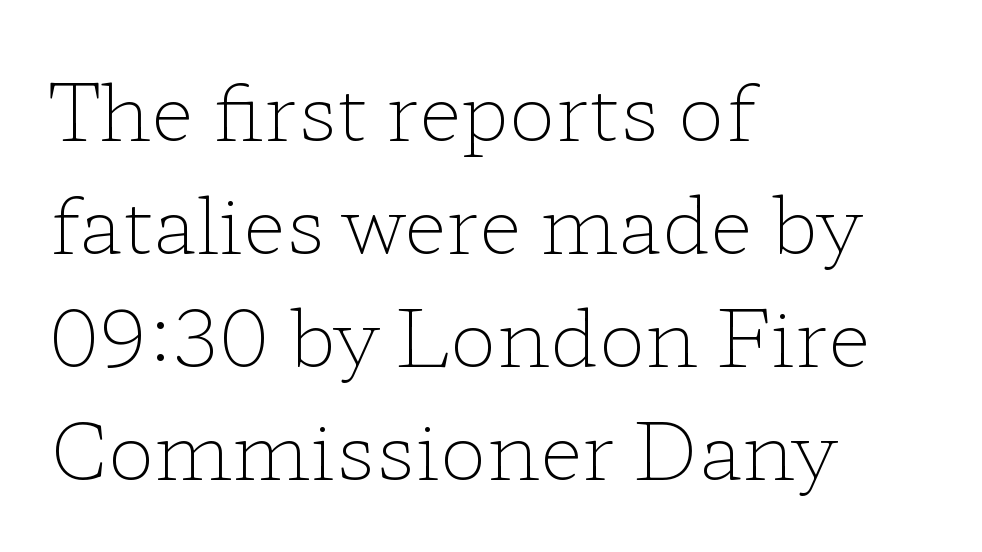
Caption: multi-line text, flush left, ragged right. The gap between lines stays unmarked. Serifs: yes, visible at the terminals of the letterforms. A roman cut, with each character standing at attention. Glyph-to-glyph distance matches everyday printed text. What's the leading like? Ordinary, nothing unusual.
